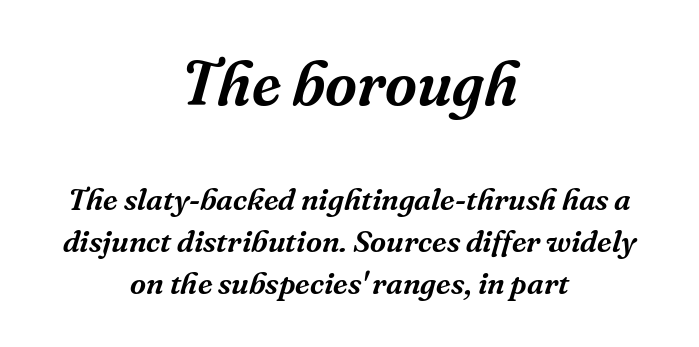
Varying glyph widths throughout — classic text-font behaviour. The typeface chosen for these lines features serifs. Compare the two chunks: the upper has the greater cap height. Nobody touched the tracking dial on this one. The whitespace from short lines is split evenly between both sides. The whole block is typeset with a tilt.
